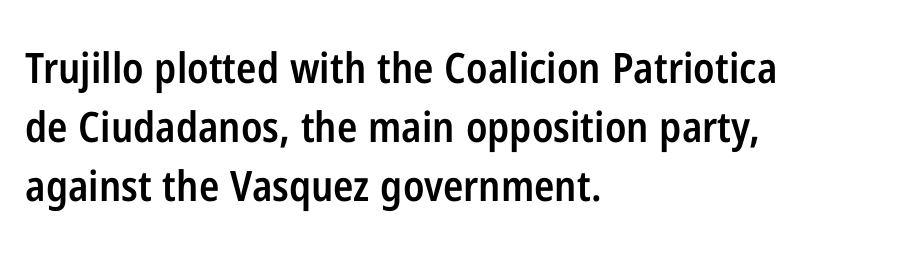
The image shows 42 px semibold, condensed sans-serif type, upright; set left-aligned, normal line spacing (1.41x), normal letter spacing, not underlined; low stroke contrast and a medium x-height.
